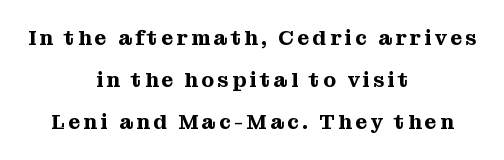
Q: Is the text italic (slanted)? A: No, it is upright.
Q: Is the text underlined? A: No.
Q: How is the paragraph aligned? A: Centered.
Q: Is the spacing between lines tight, normal or loose? A: Loose.
